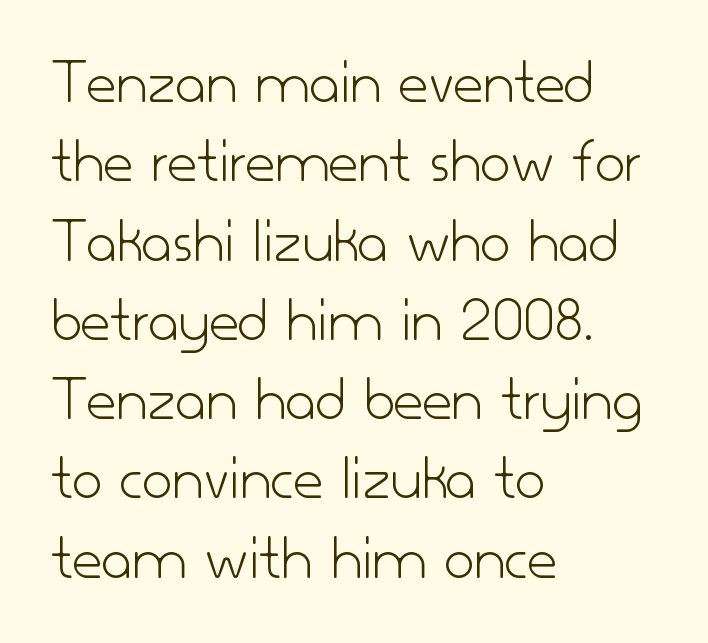
Think standard paragraph weight, or any step lighter than that. Nothing sits at the stroke ends, so this counts as sans-serif. The lettering stays uniformly vertical, giving the passage a roman look. Short and long lines alike share a common starting point at left. How are the letters spaced? Ordinarily, with no added tracking.
